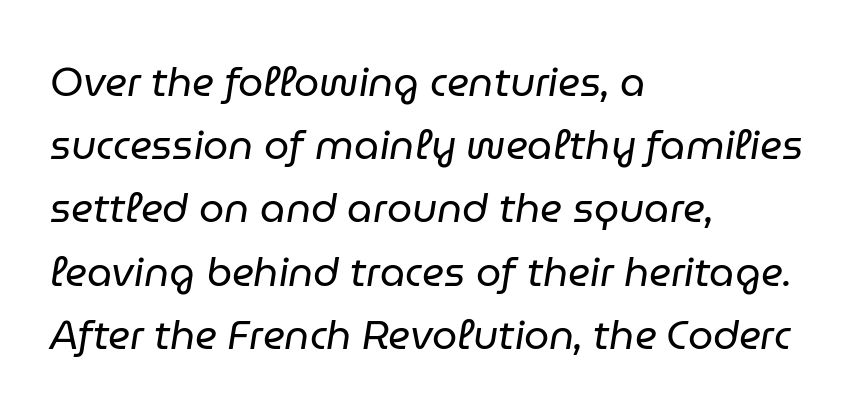
{"italic": "yes", "lean": "right", "slant_degrees": 9, "bold": "no", "weight": "regular", "width": "normal", "stroke_contrast": "low", "x_height": "medium", "monospaced": "no", "underline": "no", "align": "left", "line_spacing": "normal", "line_spacing_ratio": 1.58, "letter_spacing": "normal", "letter_spacing_em": 0.0, "glyph_px": 40}
